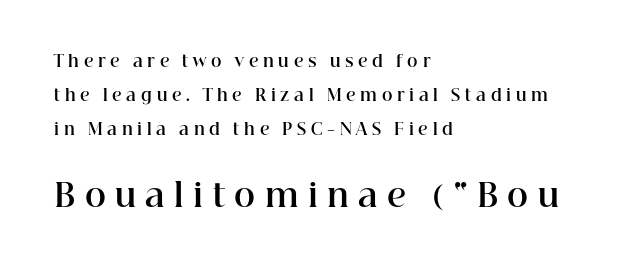
Is this a fixed-width face? No — the glyphs have proportional, varying widths. The face used here is rendered with a markedly widened letterfit. Upright lettering throughout. Students, this is bold: see how much ink each stroke carries. Typographically, this falls in the serif category.
